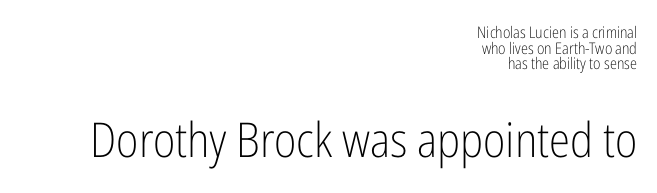
{"serif": "no", "italic": "no", "bold": "no", "weight": "light", "width": "condensed", "stroke_contrast": "low", "x_height": "medium", "monospaced": "no", "underline": "no", "align": "right", "line_spacing": "tight", "line_spacing_ratio": 0.98, "letter_spacing": "normal", "letter_spacing_em": 0.0, "larger_block": "second", "size_ratio": 3.0, "glyph_px": 48}
